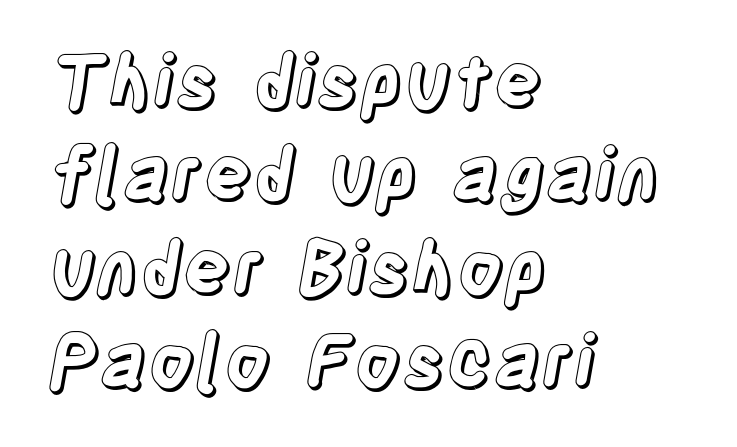
{"width": "condensed", "x_height": "large", "monospaced": "no", "underline": "no", "align": "left", "line_spacing": "normal", "line_spacing_ratio": 1.28, "letter_spacing": "normal", "letter_spacing_em": 0.0, "glyph_px": 73}
